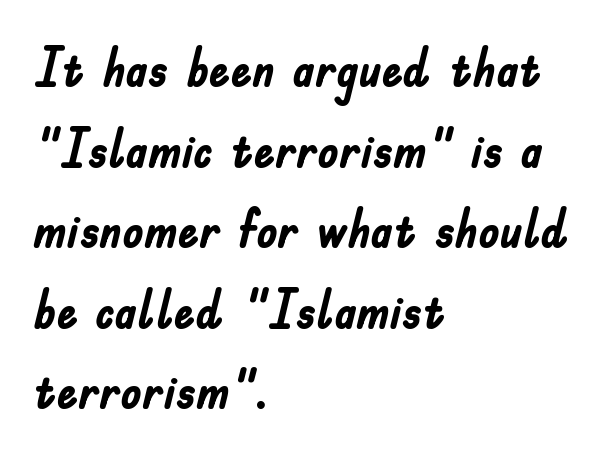
Q: Is the text bold? A: Yes.
Q: Is the text italic (slanted)? A: Yes.
Q: Is the typeface a serif or a sans-serif typeface? A: Sans-serif.
Q: Is the text underlined? A: No.
Q: How is the paragraph aligned? A: Left-aligned.
Q: Is the spacing between letters normal or unusually wide? A: Normal.
Q: Is the spacing between lines tight, normal or loose? A: Normal.
Q: Width (condensed, normal, or wide)? A: Condensed.
Q: Stroke contrast? A: Low.
Q: x-height? A: Small.
Q: Monospaced? A: No.
